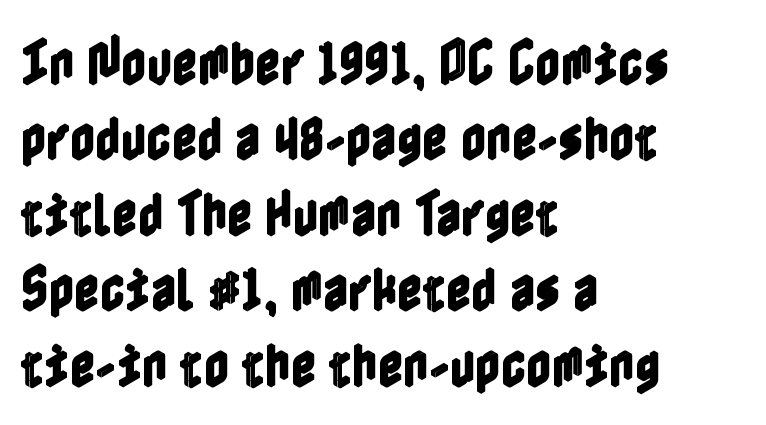
Q: Is the text italic (slanted)? A: No, it is upright.
Q: Is the text underlined? A: No.
Q: How is the paragraph aligned? A: Left-aligned.
Q: Is the spacing between letters normal or unusually wide? A: Normal.
Q: Is the spacing between lines tight, normal or loose? A: Normal.
Q: Width (condensed, normal, or wide)? A: Condensed.
Q: x-height? A: Medium.
